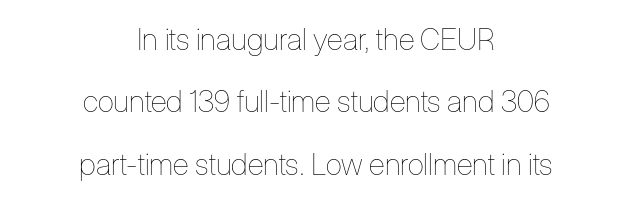
Q: Is the text bold? A: No.
Q: Is the text italic (slanted)? A: No, it is upright.
Q: Is the text underlined? A: No.
Q: How is the paragraph aligned? A: Centered.
Q: Is the spacing between letters normal or unusually wide? A: Normal.
Q: Is the spacing between lines tight, normal or loose? A: Loose.
Q: Width (condensed, normal, or wide)? A: Condensed.
Q: Stroke contrast? A: Low.
Q: x-height? A: Medium.
Q: Monospaced? A: No.
